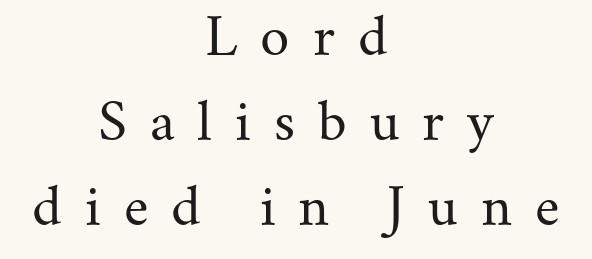
{"serif": "yes", "italic": "no", "bold": "no", "weight": "regular", "width": "normal", "stroke_contrast": "medium", "x_height": "small", "monospaced": "no", "underline": "no", "align": "center", "line_spacing": "normal", "line_spacing_ratio": 1.67, "letter_spacing": "wide", "letter_spacing_em": 0.45, "glyph_px": 51}
